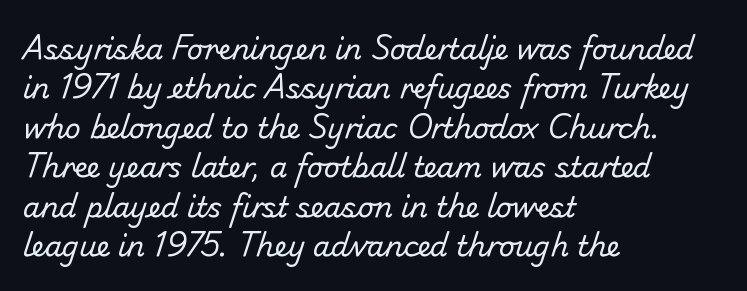
Q: Is the text bold? A: No.
Q: Is the typeface a serif or a sans-serif typeface? A: Sans-serif.
Q: Is the text underlined? A: No.
Q: How is the paragraph aligned? A: Left-aligned.
Q: Is the spacing between letters normal or unusually wide? A: Normal.
Q: Is the spacing between lines tight, normal or loose? A: Normal.
Q: Width (condensed, normal, or wide)? A: Normal.
Q: Stroke contrast? A: Low.
Q: x-height? A: Small.
Q: Monospaced? A: No.
